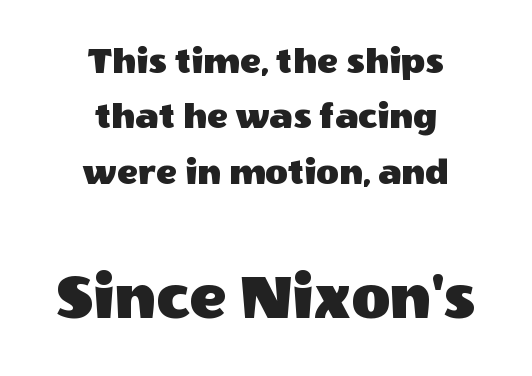
The image shows 68 px sans-serif type, upright; set centered, normal line spacing (1.42x), normal letter spacing, not underlined; the second (bottom) block is 1.74x larger; a large x-height.
